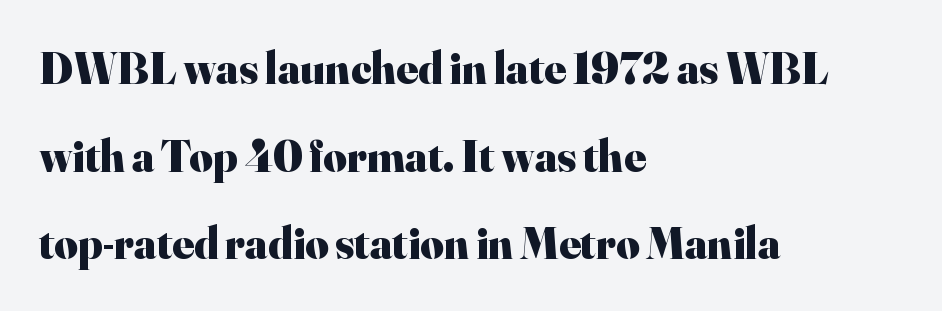
Q: Is the text bold? A: Yes.
Q: Is the text italic (slanted)? A: No, it is upright.
Q: Is the typeface a serif or a sans-serif typeface? A: Serif.
Q: Is the text underlined? A: No.
Q: How is the paragraph aligned? A: Left-aligned.
Q: Is the spacing between letters normal or unusually wide? A: Normal.
Q: Is the spacing between lines tight, normal or loose? A: Loose.
Q: Width (condensed, normal, or wide)? A: Normal.
Q: Stroke contrast? A: High.
Q: x-height? A: Small.
Q: Monospaced? A: No.
